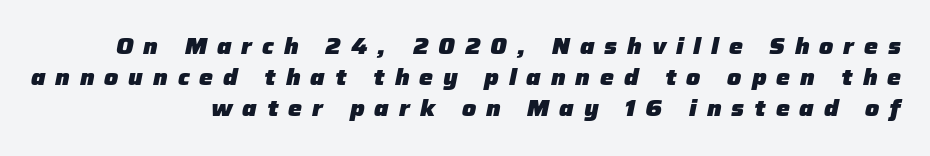
The image shows 22 px bold type, italic (leaning right); set right-aligned, normal line spacing (1.41x), unusually wide letter spacing (+0.45 em), not underlined.
